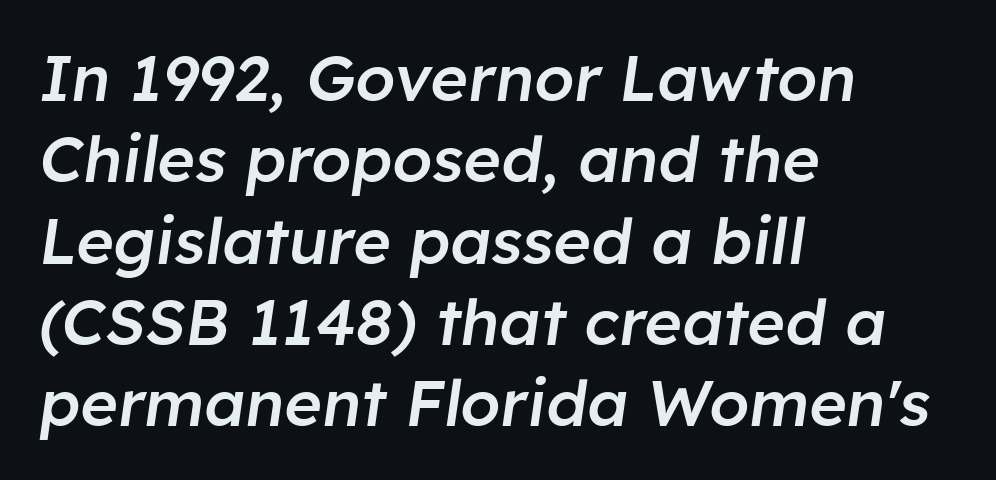
Q: Is the text bold? A: Semi-bold.
Q: Is the text italic (slanted)? A: Yes, it leans right by about 8 degrees.
Q: Is the text underlined? A: No.
Q: How is the paragraph aligned? A: Left-aligned.
Q: Is the spacing between letters normal or unusually wide? A: Normal.
Q: Is the spacing between lines tight, normal or loose? A: Normal.
Q: Width (condensed, normal, or wide)? A: Normal.
Q: Stroke contrast? A: Low.
Q: x-height? A: Medium.
Q: Monospaced? A: No.
